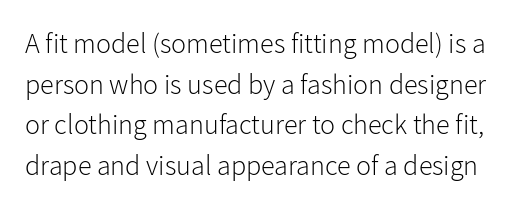
{"serif": "no", "italic": "no", "bold": "no", "weight": "light", "width": "normal", "stroke_contrast": "low", "x_height": "medium", "monospaced": "no", "underline": "no", "line_spacing": "normal", "line_spacing_ratio": 1.45, "letter_spacing": "normal", "letter_spacing_em": 0.0, "glyph_px": 28}
